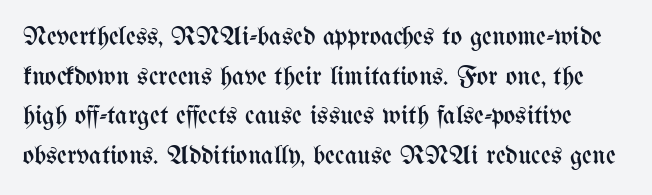
Q: Is the text bold? A: No.
Q: Is the text italic (slanted)? A: No, it is upright.
Q: Is the text underlined? A: No.
Q: Is the spacing between letters normal or unusually wide? A: Normal.
Q: Is the spacing between lines tight, normal or loose? A: Normal.
